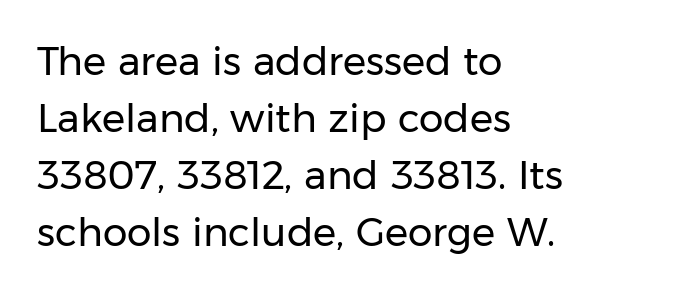
{"serif": "no", "italic": "no", "bold": "no", "weight": "regular", "width": "normal", "stroke_contrast": "low", "x_height": "medium", "monospaced": "no", "underline": "no", "align": "left", "line_spacing": "normal", "line_spacing_ratio": 1.46, "letter_spacing": "normal", "letter_spacing_em": 0.0, "glyph_px": 39}
